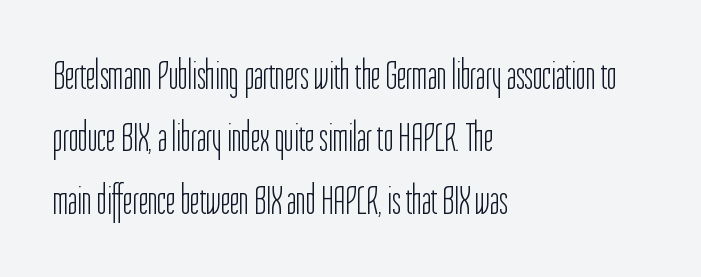
{"serif": "no", "italic": "no", "bold": "no", "weight": "light", "width": "condensed", "stroke_contrast": "low", "x_height": "medium", "monospaced": "no", "underline": "no", "align": "left", "line_spacing": "normal", "line_spacing_ratio": 1.52, "letter_spacing": "normal", "letter_spacing_em": 0.0, "glyph_px": 41}
